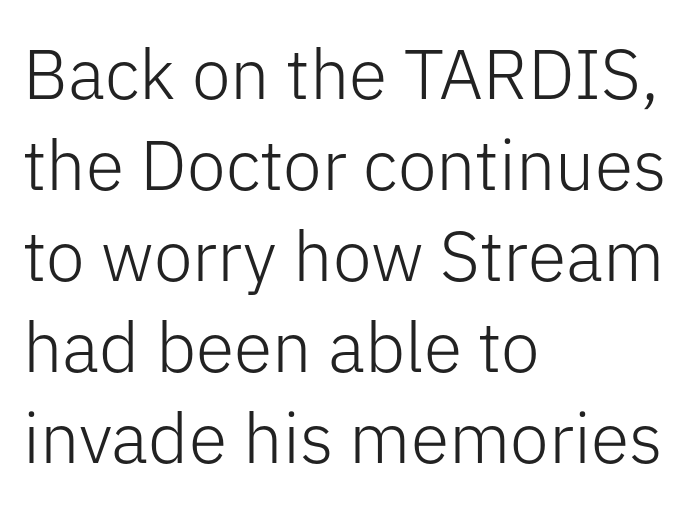
{"serif": "no", "italic": "no", "bold": "no", "weight": "light", "width": "normal", "stroke_contrast": "low", "x_height": "medium", "monospaced": "no", "underline": "no", "align": "left", "line_spacing": "normal", "line_spacing_ratio": 1.3, "letter_spacing": "normal", "letter_spacing_em": 0.0, "glyph_px": 70}
